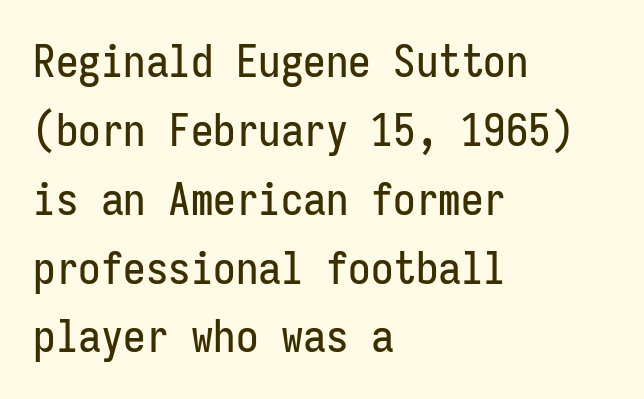
{"serif": "no", "italic": "no", "width": "condensed", "stroke_contrast": "low", "x_height": "medium", "monospaced": "yes", "underline": "no", "align": "left", "line_spacing": "normal", "line_spacing_ratio": 1.53, "letter_spacing": "normal", "letter_spacing_em": 0.0, "glyph_px": 45}
